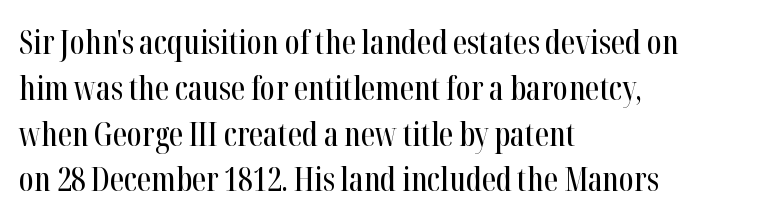
Q: Is the text italic (slanted)? A: No, it is upright.
Q: Is the typeface a serif or a sans-serif typeface? A: Serif.
Q: Is the text underlined? A: No.
Q: How is the paragraph aligned? A: Left-aligned.
Q: Is the spacing between letters normal or unusually wide? A: Normal.
Q: Is the spacing between lines tight, normal or loose? A: Normal.
Q: Width (condensed, normal, or wide)? A: Condensed.
Q: Stroke contrast? A: High.
Q: x-height? A: Medium.
Q: Monospaced? A: No.
